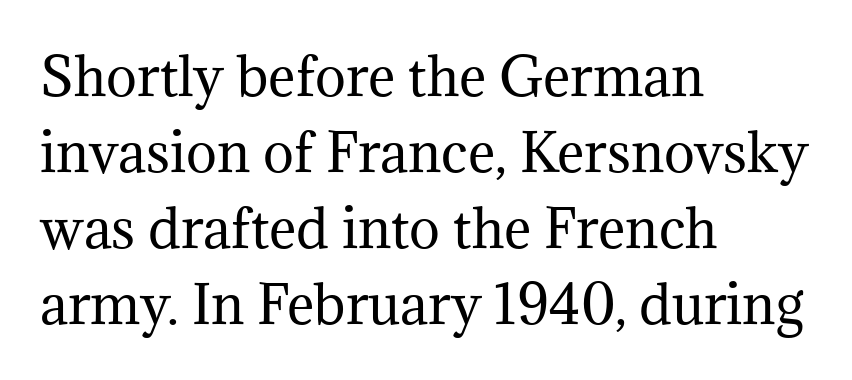
What stands out about the letter spacing? Nothing — it is the standard amount. Is this a fixed-width face? No — the glyphs have proportional, varying widths. Plain, unruled lines of type. Short and long lines alike share a common starting point at left. Leading: standard. The letters look calm and open, with moderate or lighter stems.
